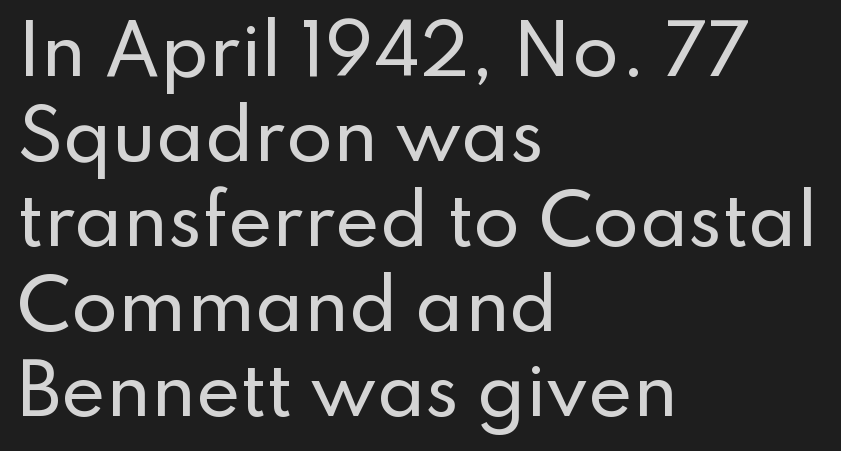
Q: Is the text italic (slanted)? A: No, it is upright.
Q: Is the typeface a serif or a sans-serif typeface? A: Sans-serif.
Q: Is the text underlined? A: No.
Q: How is the paragraph aligned? A: Left-aligned.
Q: Is the spacing between letters normal or unusually wide? A: Normal.
Q: Is the spacing between lines tight, normal or loose? A: Normal.
Q: Width (condensed, normal, or wide)? A: Normal.
Q: Stroke contrast? A: Low.
Q: x-height? A: Small.
Q: Monospaced? A: No.
